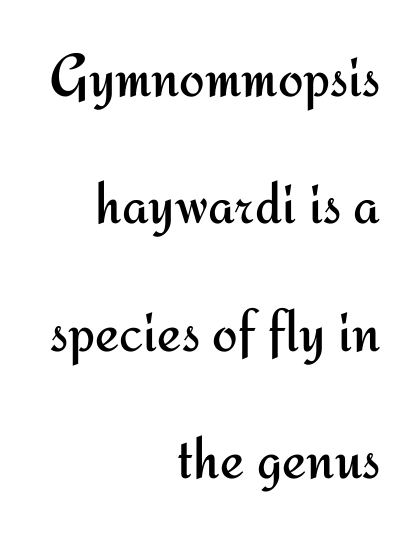
Quick note: not italic, upright. The font sits on the lighter half of the weight spectrum, regular included. Horizontal bands of white between lines are thick stripes. Caption: standard tracking, unaltered. Does the copy run flush right? Yes — the right margin is perfectly even. Rule under the text: the space is simply empty.
